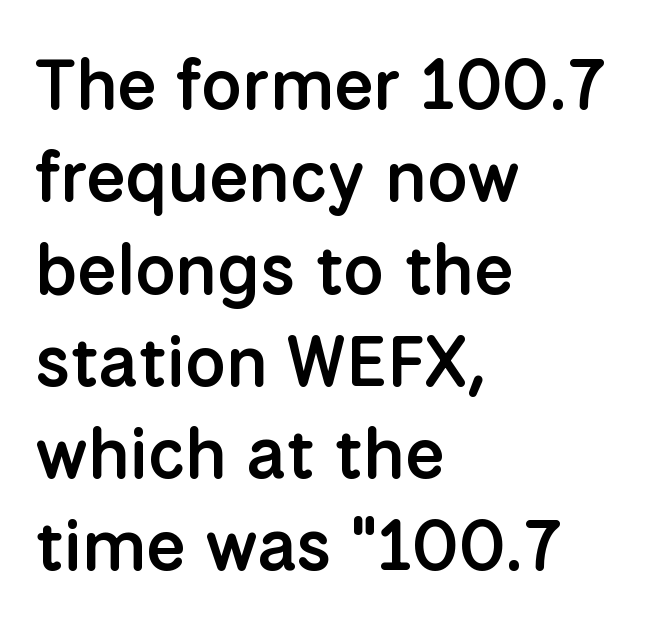
Look at the tracking — it's just the regular setting, nothing added. Style check: upright. Is the block centered? No — it sits flush against the left margin. Semibold letterforms, between regular and bold.
